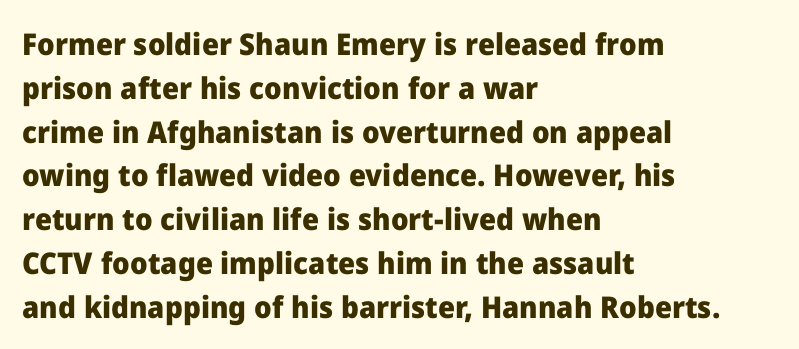
{"serif": "no", "italic": "no", "bold": "yes", "weight": "heavy", "width": "normal", "stroke_contrast": "low", "x_height": "medium", "monospaced": "no", "underline": "no", "align": "left", "line_spacing": "normal", "line_spacing_ratio": 1.46, "letter_spacing": "normal", "letter_spacing_em": 0.0, "glyph_px": 30}
